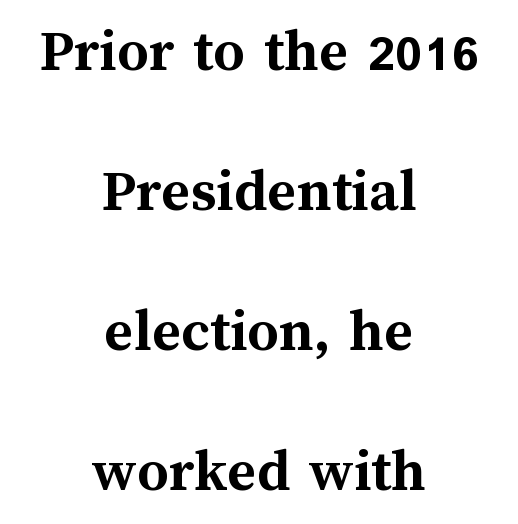
{"italic": "no", "bold": "yes", "weight": "semibold", "width": "normal", "stroke_contrast": "medium", "x_height": "medium", "monospaced": "no", "underline": "no", "align": "center", "line_spacing": "loose", "line_spacing_ratio": 2.26, "letter_spacing": "normal", "letter_spacing_em": 0.0, "glyph_px": 62}
